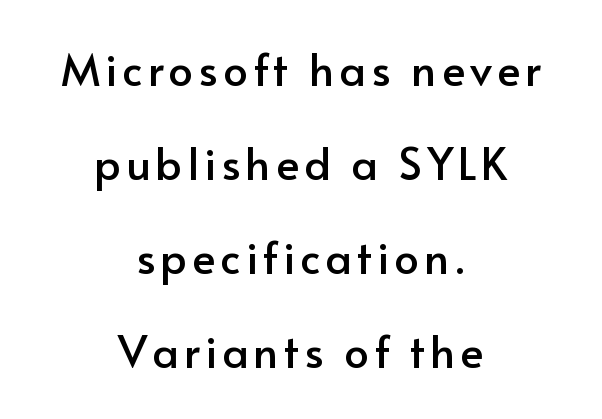
The image shows 44 px sans-serif type, upright; set centered, loose line spacing (2.14x), not underlined; low stroke contrast and a small x-height.
